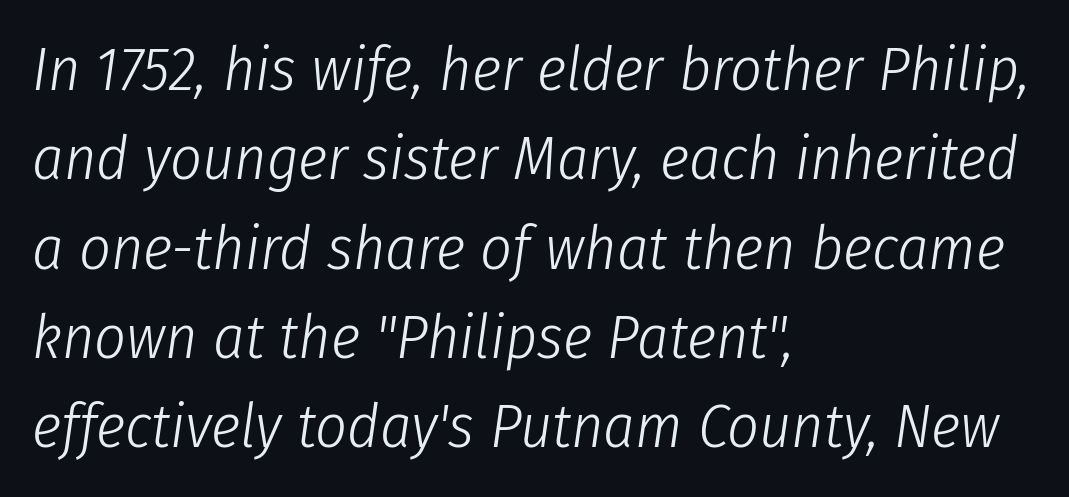
Q: Is the text bold? A: No.
Q: Is the text italic (slanted)? A: Yes, it leans right by about 8 degrees.
Q: Is the text underlined? A: No.
Q: How is the paragraph aligned? A: Left-aligned.
Q: Is the spacing between letters normal or unusually wide? A: Normal.
Q: Is the spacing between lines tight, normal or loose? A: Normal.
Q: Width (condensed, normal, or wide)? A: Condensed.
Q: Stroke contrast? A: Low.
Q: x-height? A: Medium.
Q: Monospaced? A: No.
